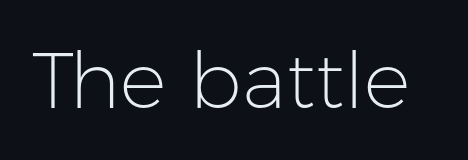
Q: Is the text bold? A: No.
Q: Is the text italic (slanted)? A: No, it is upright.
Q: Is the typeface a serif or a sans-serif typeface? A: Sans-serif.
Q: Is the text underlined? A: No.
Q: Is the spacing between letters normal or unusually wide? A: Normal.
Q: Width (condensed, normal, or wide)? A: Normal.
Q: Stroke contrast? A: Low.
Q: x-height? A: Medium.
Q: Monospaced? A: No.
